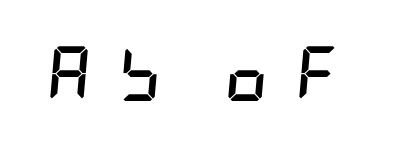
Q: Is the text bold? A: Yes.
Q: Is the text italic (slanted)? A: Yes, it leans right by about 5 degrees.
Q: Is the text underlined? A: No.
Q: Is the spacing between letters normal or unusually wide? A: Unusually wide.
Q: Width (condensed, normal, or wide)? A: Condensed.
Q: Stroke contrast? A: Low.
Q: x-height? A: Large.
